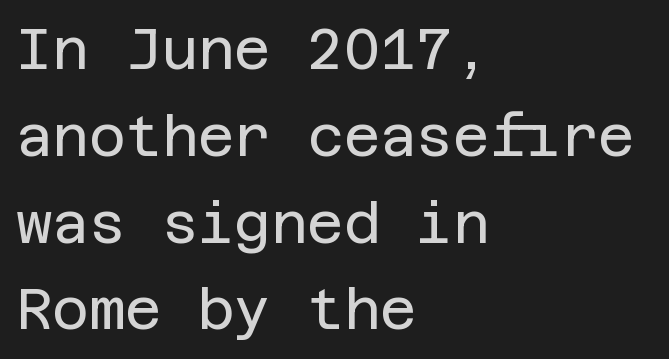
The image shows 56 px regular-weight sans-serif type, upright; set left-aligned, normal line spacing (1.55x), normal letter spacing, not underlined; low stroke contrast and a large x-height.
